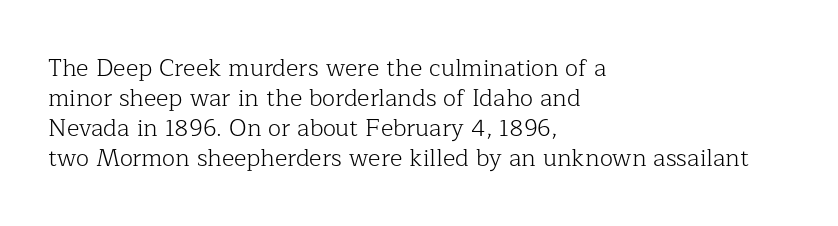
{"italic": "no", "bold": "no", "underline": "no", "align": "left", "line_spacing": "normal", "line_spacing_ratio": 1.25, "letter_spacing": "normal", "letter_spacing_em": 0.0, "glyph_px": 24}
